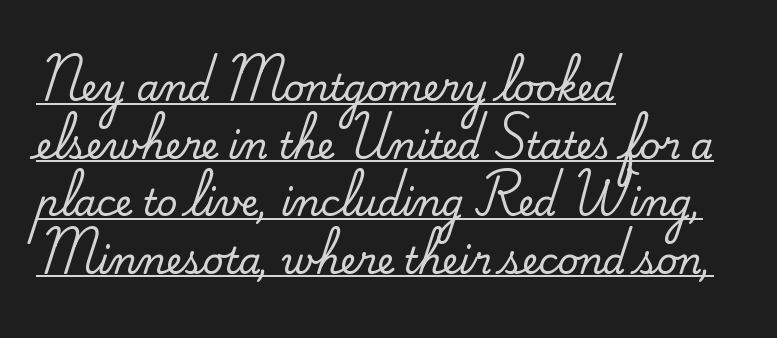
The image shows 36 px serif type; set left-aligned, normal line spacing (1.6x), normal letter spacing, underlined; medium stroke contrast and a small x-height.
